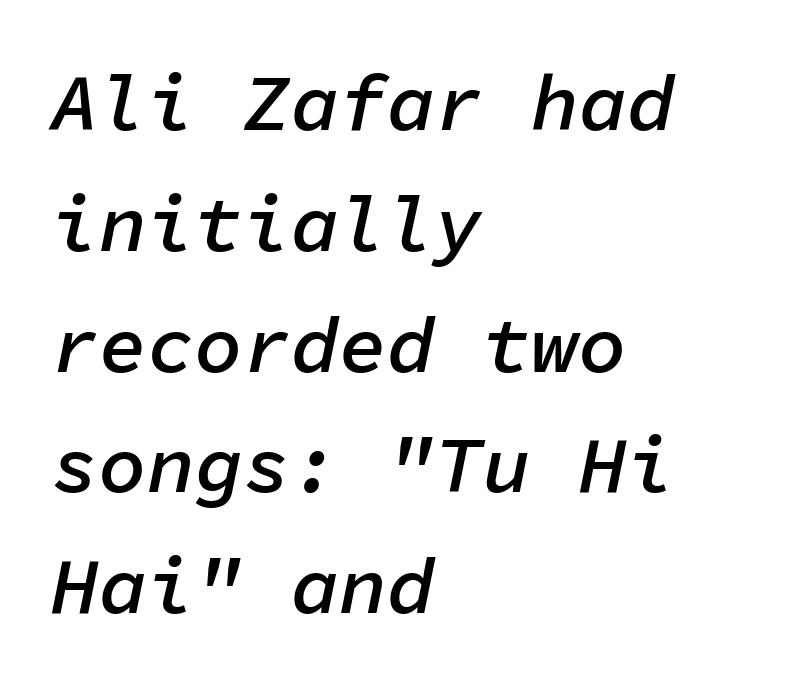
The image shows 80 px semibold type, italic (leaning right), monospaced; set left-aligned, normal line spacing (1.51x), normal letter spacing, not underlined; low stroke contrast and a medium x-height.
